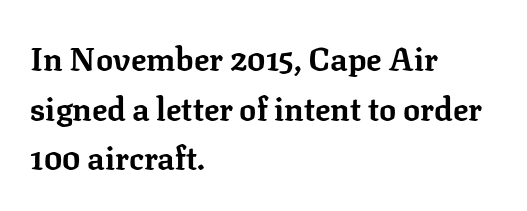
{"serif": "yes", "italic": "no", "bold": "yes", "weight": "bold", "width": "normal", "stroke_contrast": "low", "x_height": "medium", "monospaced": "no", "underline": "no", "align": "left", "line_spacing": "normal", "line_spacing_ratio": 1.55, "letter_spacing": "normal", "letter_spacing_em": 0.0, "glyph_px": 32}
